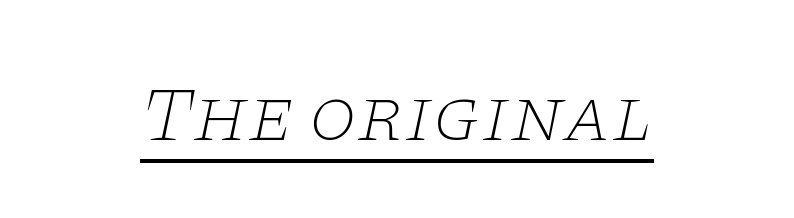
Q: Is the text bold? A: No.
Q: Is the text italic (slanted)? A: Yes, it leans right by about 11 degrees.
Q: Is the typeface a serif or a sans-serif typeface? A: Serif.
Q: Is the text underlined? A: Yes.
Q: How is the paragraph aligned? A: Centered.
Q: Is the spacing between letters normal or unusually wide? A: Normal.
Q: Width (condensed, normal, or wide)? A: Wide.
Q: Stroke contrast? A: Low.
Q: x-height? A: Large.
Q: Monospaced? A: No.
